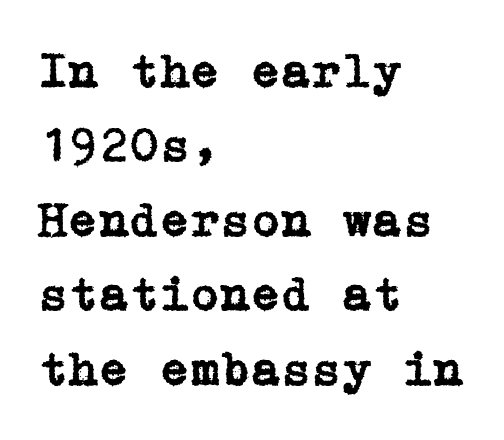
The image shows 49 px serif type, upright; set left-aligned, normal line spacing (1.52x), normal letter spacing, not underlined; low stroke contrast and a medium x-height.
